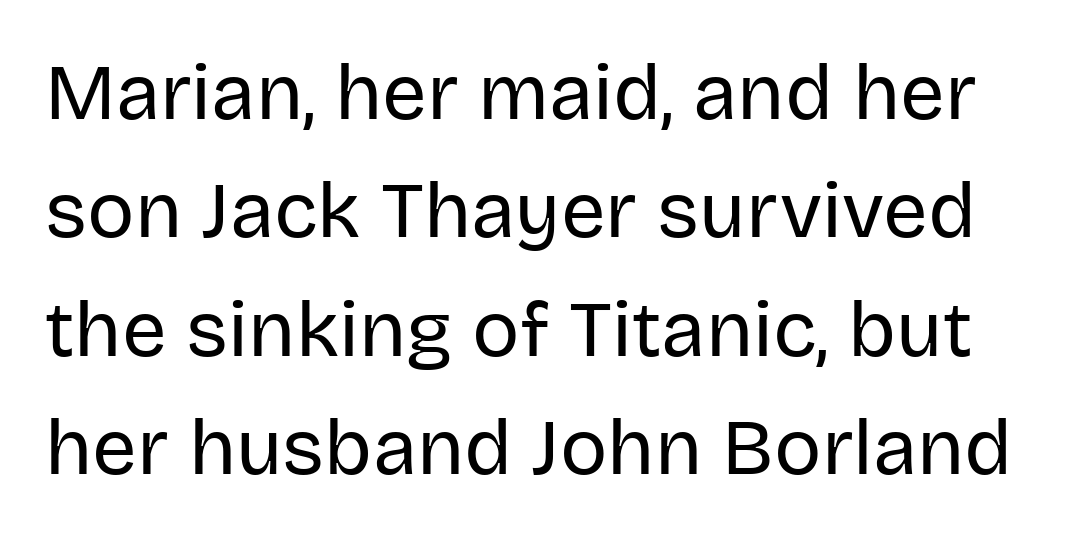
The image shows 79 px regular-weight sans-serif type, upright; set normal line spacing (1.5x), normal letter spacing, not underlined; low stroke contrast and a large x-height.
